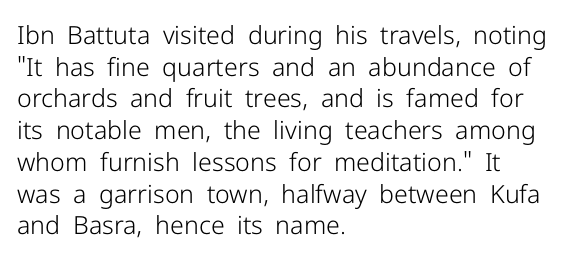
The characters are drawn with everyday or finer stroke widths. The string is rendered with underlining switched off. Leading matches the norm, producing a regular column. This sample uses plain, unmodified letter spacing.
